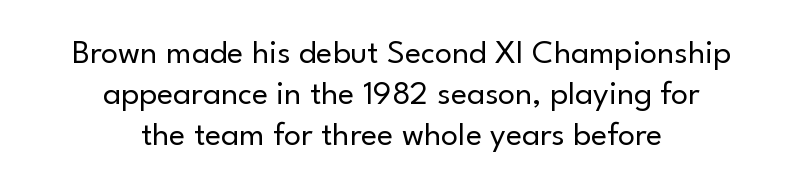
The image shows 34 px regular-weight sans-serif type, upright; set centered, line spacing 1.2x, normal letter spacing, not underlined; low stroke contrast and a small x-height.
